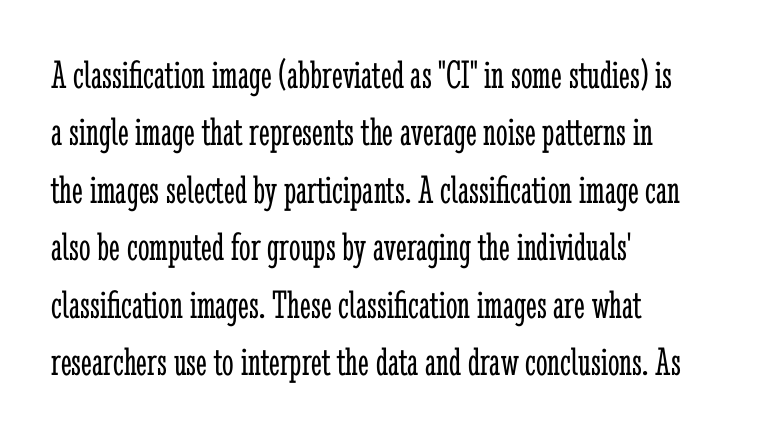
The image shows 41 px light, condensed serif type, upright; set left-aligned, normal line spacing (1.4x), normal letter spacing, not underlined; low stroke contrast and a medium x-height.
